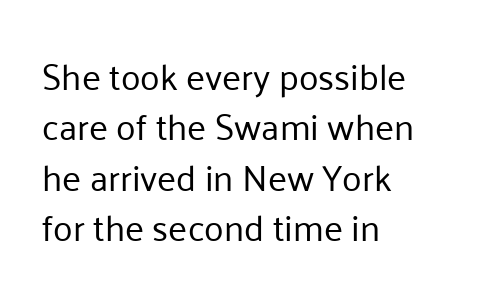
{"serif": "no", "italic": "no", "bold": "no", "weight": "regular", "width": "normal", "stroke_contrast": "low", "x_height": "medium", "monospaced": "no", "underline": "no", "align": "left", "line_spacing": "normal", "line_spacing_ratio": 1.4, "letter_spacing": "normal", "letter_spacing_em": 0.0, "glyph_px": 36}
